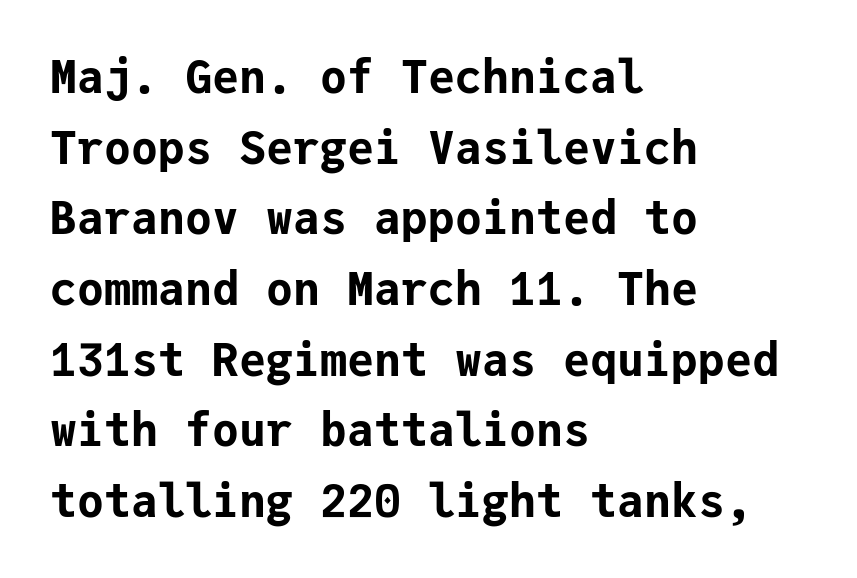
Q: Is the text bold? A: Yes.
Q: Is the text italic (slanted)? A: No, it is upright.
Q: Is the typeface a serif or a sans-serif typeface? A: Sans-serif.
Q: Is the text underlined? A: No.
Q: How is the paragraph aligned? A: Left-aligned.
Q: Is the spacing between letters normal or unusually wide? A: Normal.
Q: Is the spacing between lines tight, normal or loose? A: Normal.
Q: Width (condensed, normal, or wide)? A: Normal.
Q: Stroke contrast? A: Low.
Q: x-height? A: Medium.
Q: Monospaced? A: Yes.
